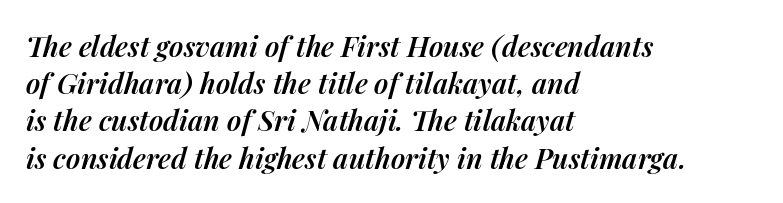
The image shows 28 px semibold type, italic (leaning right); set left-aligned, normal line spacing (1.33x), normal letter spacing, not underlined; medium stroke contrast and a medium x-height.
